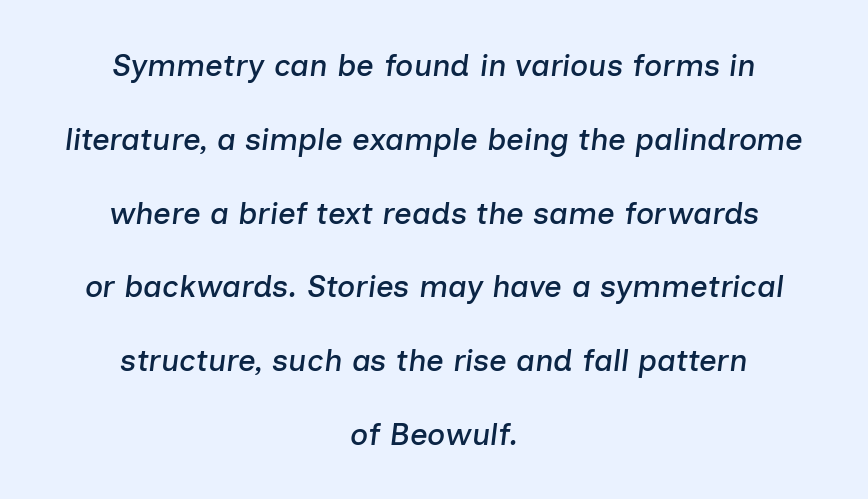
The image shows 31 px text type, italic (leaning right); set centered, loose line spacing (2.38x), normal letter spacing, not underlined; low stroke contrast and a medium x-height.
